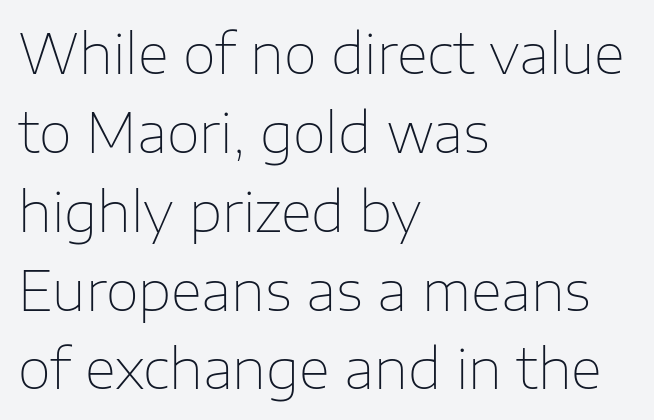
Do the characters align in a grid? No, the font is proportional. Ascenders rise straight up at ninety degrees. Normally led — the rows are evenly, conventionally spaced. Where is the straight margin? On the left.
